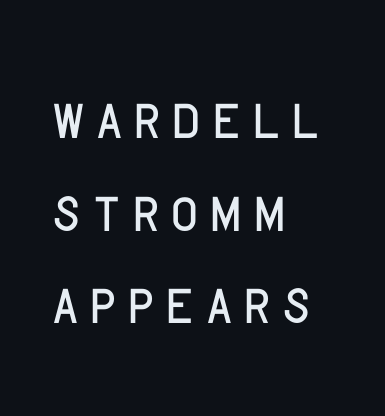
Q: Is the text italic (slanted)? A: No, it is upright.
Q: Is the typeface a serif or a sans-serif typeface? A: Sans-serif.
Q: Is the text underlined? A: No.
Q: How is the paragraph aligned? A: Left-aligned.
Q: Width (condensed, normal, or wide)? A: Condensed.
Q: Stroke contrast? A: Low.
Q: x-height? A: Large.
Q: Monospaced? A: No.
